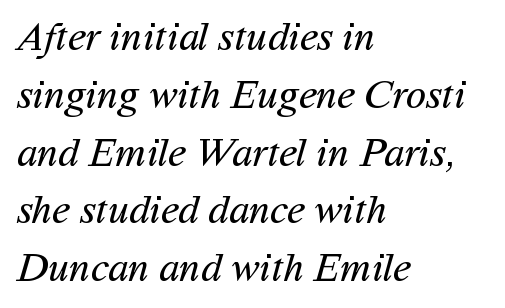
{"serif": "no", "bold": "no", "weight": "regular", "width": "normal", "stroke_contrast": "medium", "x_height": "medium", "monospaced": "no", "underline": "no", "align": "left", "line_spacing": "normal", "line_spacing_ratio": 1.41, "letter_spacing": "normal", "letter_spacing_em": 0.0, "glyph_px": 41}
